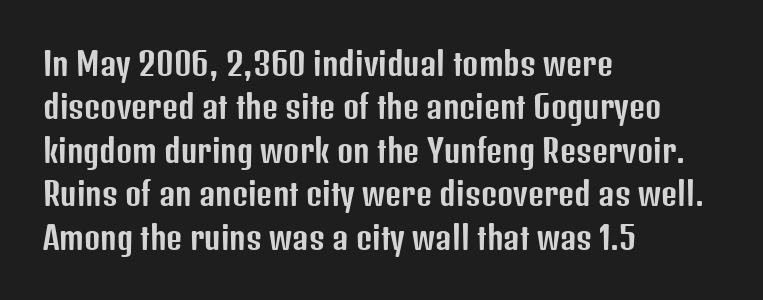
This sample uses plain, unmodified letter spacing. Posture: vertical. The passage shown stacks its lines at a standard gap. Line starts are locked; line ends wander. The characters display no serif detailing; their extremities are plain.
